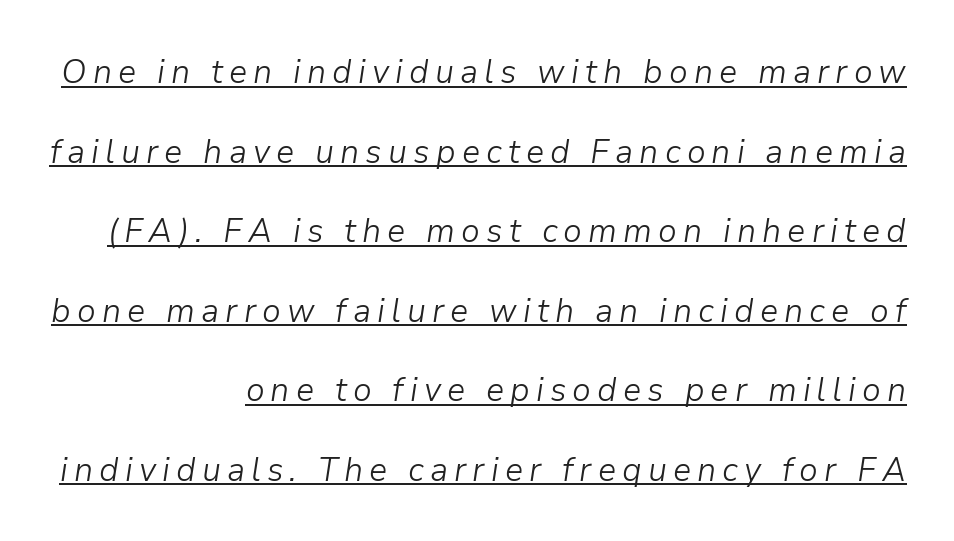
The image shows 34 px light type, italic (leaning right); set right-aligned, loose line spacing (2.34x), underlined; low stroke contrast and a medium x-height.
